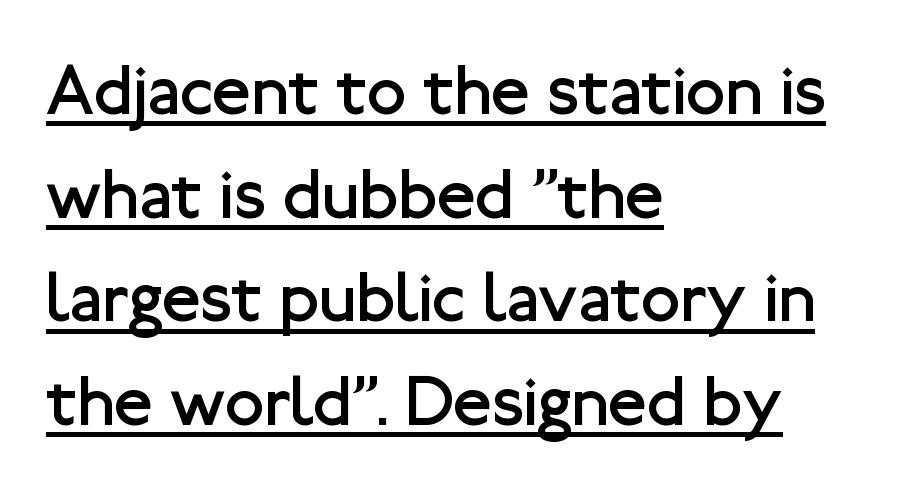
Nothing sits at the stroke ends, so this counts as sans-serif. Compared with a centered layout, this one pins lines to the left instead. The rendering uses natural spacing where letterforms have individual widths. Each line of the rendering has a horizontal stroke beneath the glyphs. If you measured baseline to baseline, you'd find a middling distance. These glyphs show unthickened strokes, regular width or finer.
